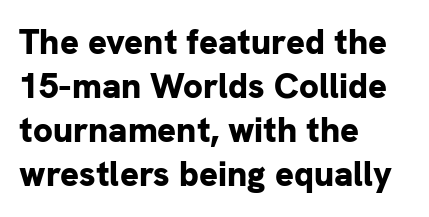
The image shows 35 px bold sans-serif type, upright; set left-aligned, normal line spacing (1.26x), normal letter spacing, not underlined; low stroke contrast and a medium x-height.
